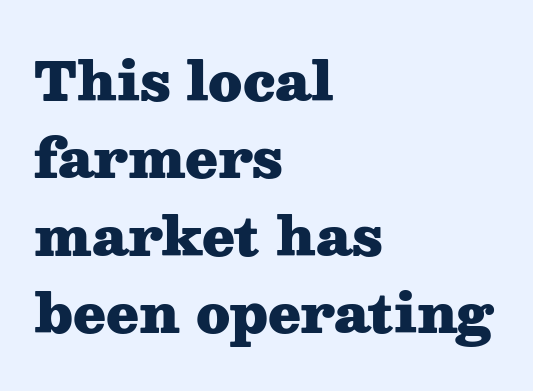
Q: Is the text bold? A: Yes.
Q: Is the text italic (slanted)? A: No, it is upright.
Q: Is the typeface a serif or a sans-serif typeface? A: Serif.
Q: Is the text underlined? A: No.
Q: How is the paragraph aligned? A: Left-aligned.
Q: Is the spacing between letters normal or unusually wide? A: Normal.
Q: Is the spacing between lines tight, normal or loose? A: Normal.
Q: Width (condensed, normal, or wide)? A: Wide.
Q: Stroke contrast? A: Medium.
Q: x-height? A: Medium.
Q: Monospaced? A: No.
